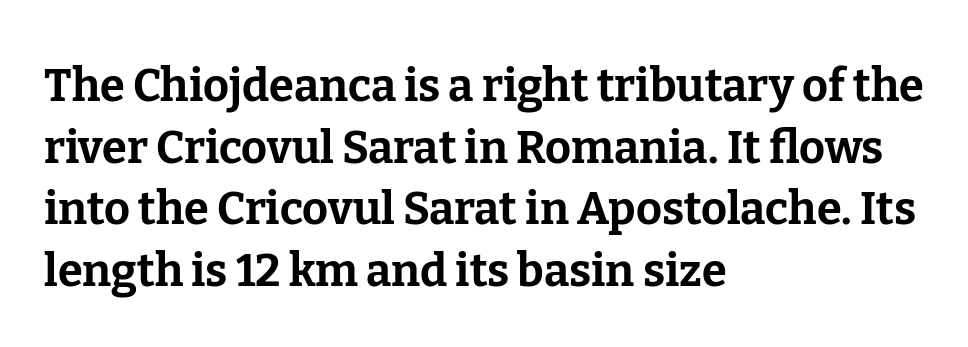
Q: Is the text bold? A: Yes.
Q: Is the text italic (slanted)? A: No, it is upright.
Q: Is the typeface a serif or a sans-serif typeface? A: Serif.
Q: Is the text underlined? A: No.
Q: How is the paragraph aligned? A: Left-aligned.
Q: Is the spacing between letters normal or unusually wide? A: Normal.
Q: Is the spacing between lines tight, normal or loose? A: Normal.
Q: Width (condensed, normal, or wide)? A: Normal.
Q: Stroke contrast? A: Low.
Q: x-height? A: Medium.
Q: Monospaced? A: No.
